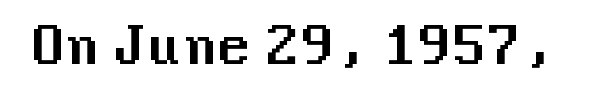
Q: Is the text italic (slanted)? A: No, it is upright.
Q: Is the typeface a serif or a sans-serif typeface? A: Sans-serif.
Q: Is the text underlined? A: No.
Q: Is the spacing between letters normal or unusually wide? A: Normal.
Q: Width (condensed, normal, or wide)? A: Normal.
Q: Stroke contrast? A: Medium.
Q: x-height? A: Medium.
